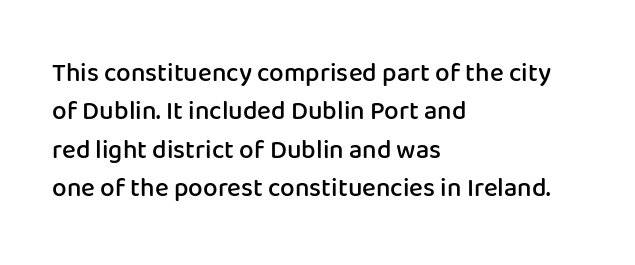
The lines are quadded left. Short note: letters normally spaced. Just letters on the line, the space beneath them empty. Look at the stroke-to-counter ratio: somewhat heavy, a semibold. Regular leading.
